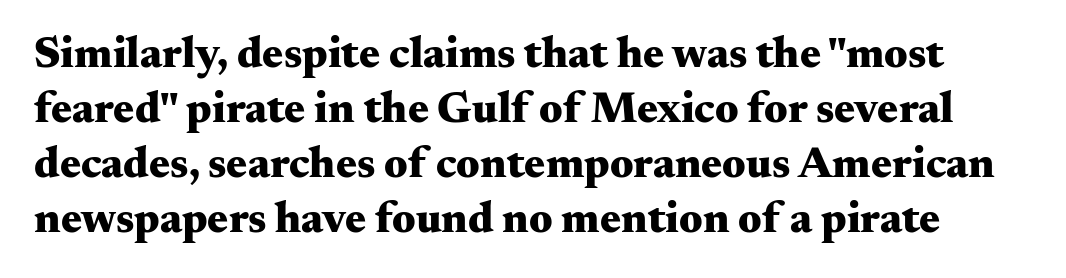
Honestly, there is no underline to notice here at all. The face used here is proportionally spaced, like ordinary book or web type. The axis of the letterforms is exactly vertical. The sample has been set heavy, in full bold.
